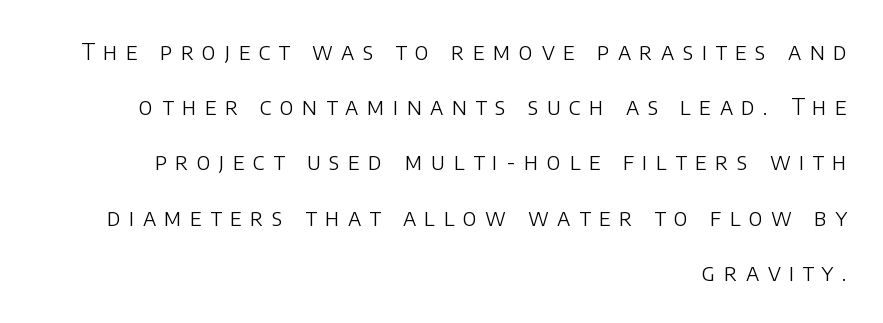
{"italic": "no", "bold": "no", "underline": "no", "align": "right", "line_spacing": "loose", "line_spacing_ratio": 2.4, "letter_spacing": "wide", "letter_spacing_em": 0.36, "glyph_px": 23}
